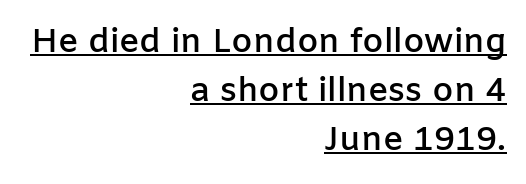
Decoration check: the copy is underlined. Students, this is semibold: more ink than regular, less than bold. You can tell from the bare stems that sans-serif type was used. The ragged edge is on the left, which tells us the setting is flush right. Between one letter and the next there's only the usual sliver of space. Do the characters align in a grid? No, the font is proportional.
